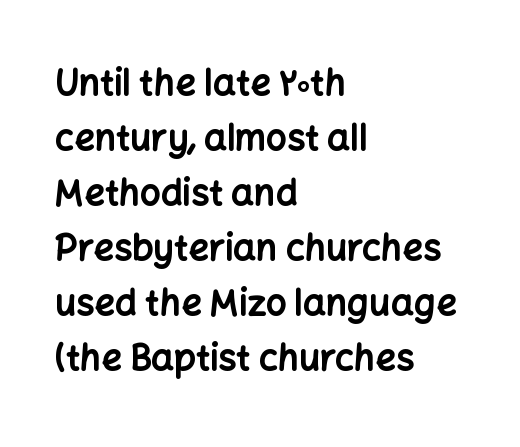
The type sits square on the baseline with zero lean. Does the leading feel generous? No, just average. Typesetter's note: full bold, strokes at maximum text heaviness. Note: no serifs on the glyphs.
